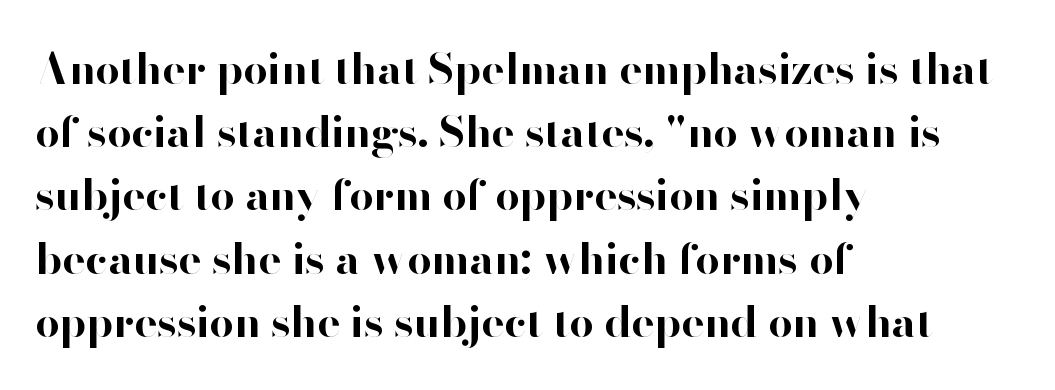
Q: Is the text bold? A: Yes.
Q: Is the text italic (slanted)? A: No, it is upright.
Q: Is the typeface a serif or a sans-serif typeface? A: Sans-serif.
Q: Is the text underlined? A: No.
Q: How is the paragraph aligned? A: Left-aligned.
Q: Is the spacing between letters normal or unusually wide? A: Normal.
Q: Is the spacing between lines tight, normal or loose? A: Normal.
Q: Width (condensed, normal, or wide)? A: Normal.
Q: Stroke contrast? A: High.
Q: x-height? A: Small.
Q: Monospaced? A: No.
